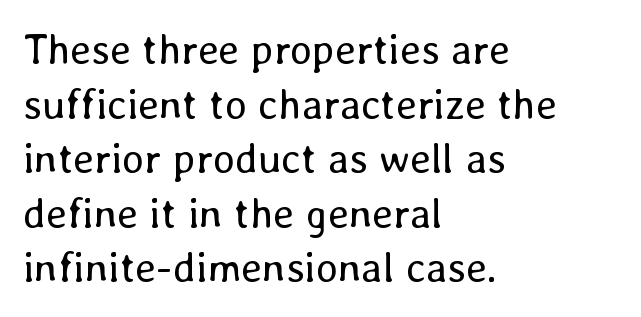
The image shows 42 px regular-weight type, upright; set left-aligned, normal line spacing (1.3x), normal letter spacing, not underlined; low stroke contrast and a medium x-height.
